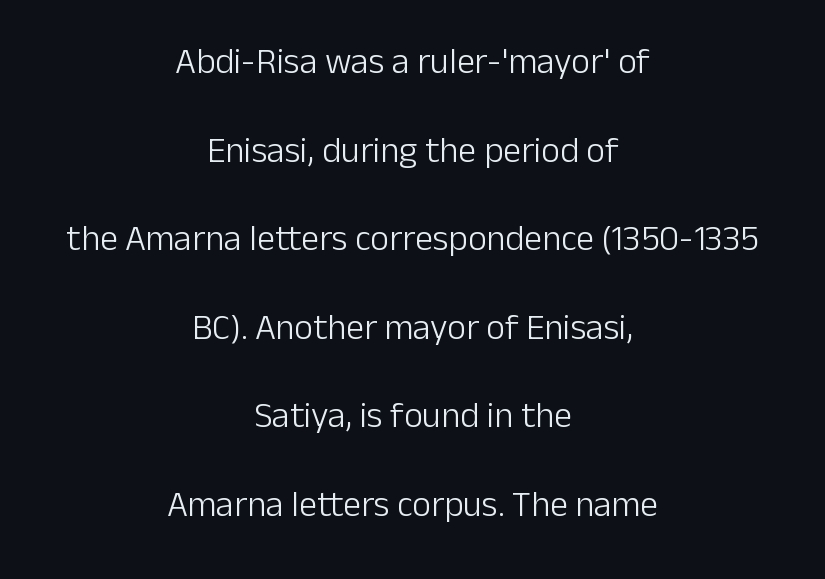
Q: Is the text bold? A: No.
Q: Is the text italic (slanted)? A: No, it is upright.
Q: Is the typeface a serif or a sans-serif typeface? A: Sans-serif.
Q: Is the text underlined? A: No.
Q: How is the paragraph aligned? A: Centered.
Q: Is the spacing between letters normal or unusually wide? A: Normal.
Q: Is the spacing between lines tight, normal or loose? A: Loose.
Q: Width (condensed, normal, or wide)? A: Normal.
Q: Stroke contrast? A: Low.
Q: x-height? A: Medium.
Q: Monospaced? A: No.
